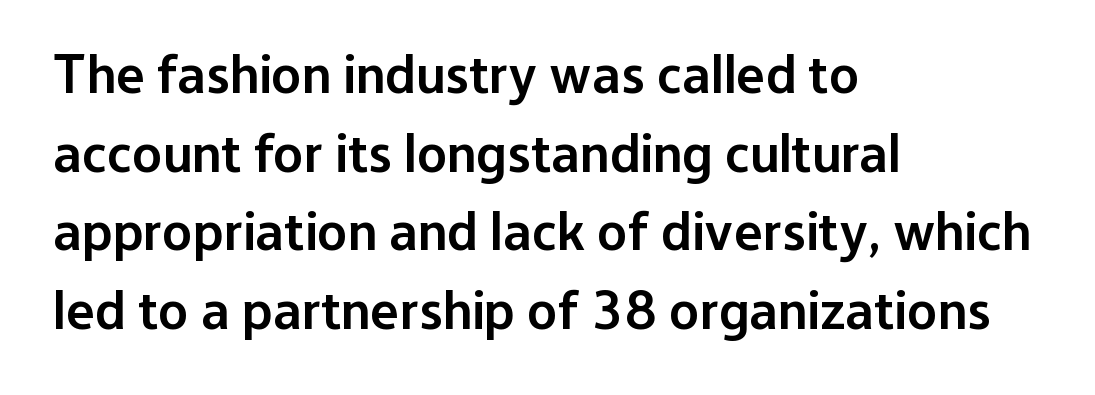
Short note: letters normally spaced. Note the varied advance widths — an 'i' is clearly narrower than an 'm'. Unmarked baselines from the first word to the last. Weight check: semibold — heavier than regular, not quite bold. Characters remain perfectly vertical along every line. If you drew a ruler down the left edge, every line would touch it.
